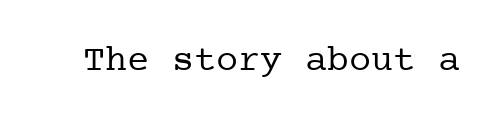
Q: Is the text bold? A: No.
Q: Is the text italic (slanted)? A: No, it is upright.
Q: Is the typeface a serif or a sans-serif typeface? A: Serif.
Q: Is the text underlined? A: No.
Q: Is the spacing between letters normal or unusually wide? A: Normal.
Q: Width (condensed, normal, or wide)? A: Normal.
Q: Stroke contrast? A: Low.
Q: x-height? A: Medium.
